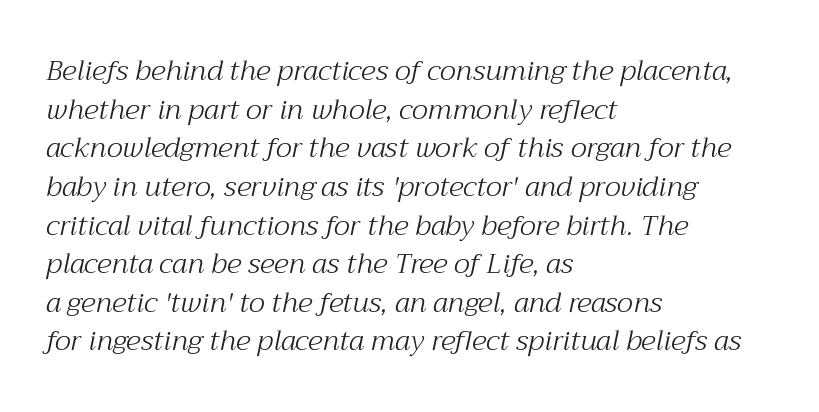
Unlike a clean sans, this face finishes its strokes with serifs. How would I describe the line gaps? Plain and ordinary. You can tell it's italic because the verticals aren't actually vertical. Stems and bowls with no extra thickness — not bold. Compared with a centered layout, this one pins lines to the left instead.
